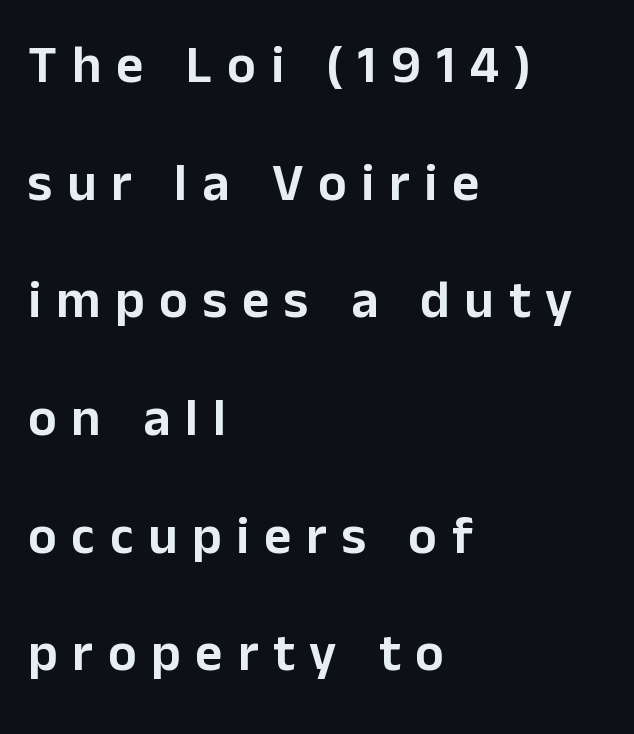
{"serif": "no", "italic": "no", "width": "normal", "stroke_contrast": "low", "x_height": "medium", "monospaced": "no", "underline": "no", "align": "left", "line_spacing": "loose", "line_spacing_ratio": 2.22, "letter_spacing": "wide", "letter_spacing_em": 0.28, "glyph_px": 53}
